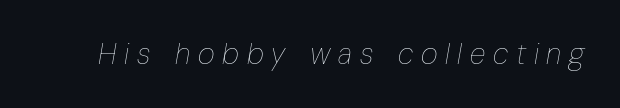
Q: Is the text bold? A: No.
Q: Is the text italic (slanted)? A: Yes, it leans right by about 10 degrees.
Q: Is the text underlined? A: No.
Q: Is the spacing between letters normal or unusually wide? A: Unusually wide.
Q: Width (condensed, normal, or wide)? A: Condensed.
Q: Stroke contrast? A: Low.
Q: x-height? A: Medium.
Q: Monospaced? A: No.
